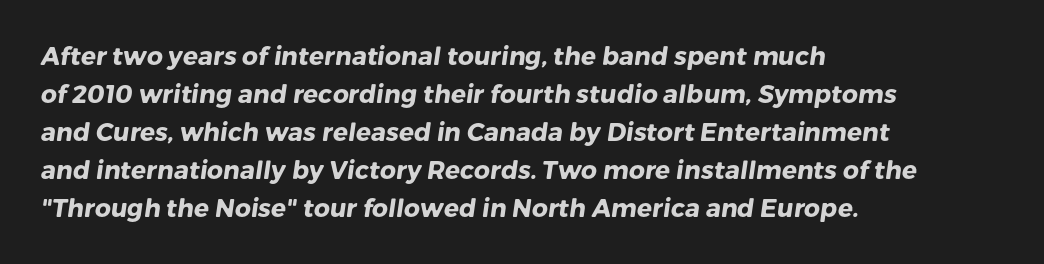
The gap between lines stays unmarked. Normally led — the rows are evenly, conventionally spaced. Alignment: flush left. Compared with an ordinary text face, these strokes are far heavier — a full bold. Students, note that the glyphs here touch the page at normal intervals.
